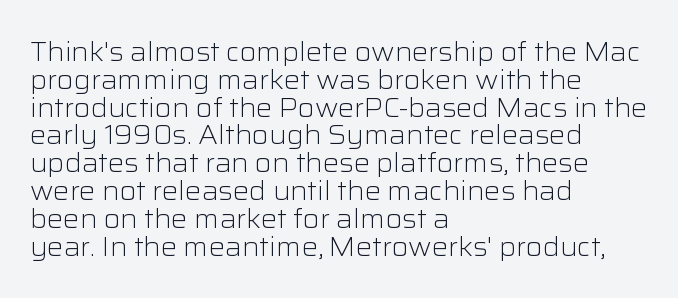
The typesetting does not lean heavy: it is not bold. The text block is weighted toward the left margin, trailing off unevenly rightward. Unmarked baselines from the first word to the last. Summary of vertical rhythm: compact, with narrow interline spacing. Rendered with straight, roman letterforms. Caption: standard tracking, unaltered.
